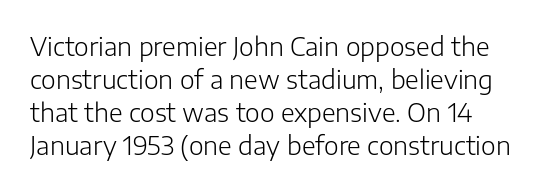
{"italic": "no", "bold": "no", "underline": "no", "align": "left", "line_spacing": "normal", "line_spacing_ratio": 1.32, "letter_spacing": "normal", "letter_spacing_em": 0.0, "glyph_px": 25}
